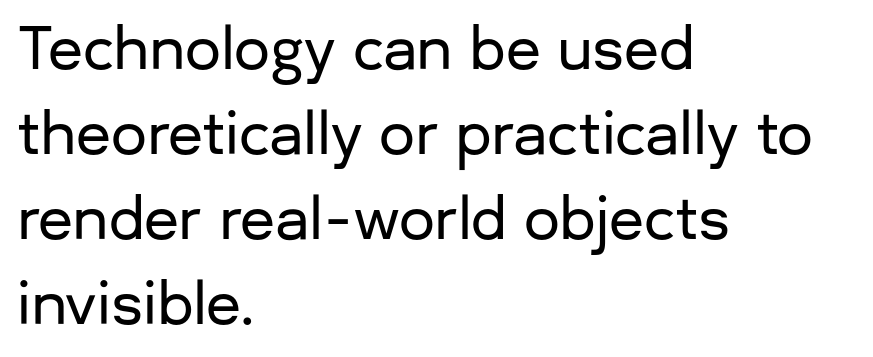
{"serif": "no", "italic": "no", "width": "normal", "stroke_contrast": "low", "x_height": "medium", "monospaced": "no", "underline": "no", "align": "left", "line_spacing": "normal", "line_spacing_ratio": 1.49, "letter_spacing": "normal", "letter_spacing_em": 0.0, "glyph_px": 57}
